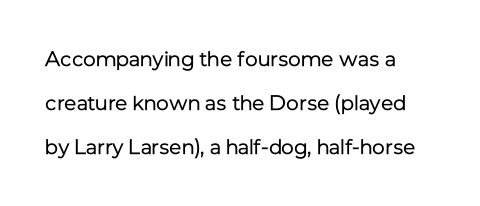
The image shows 21 px text type, upright; set left-aligned, loose line spacing (2.1x), normal letter spacing, not underlined.
